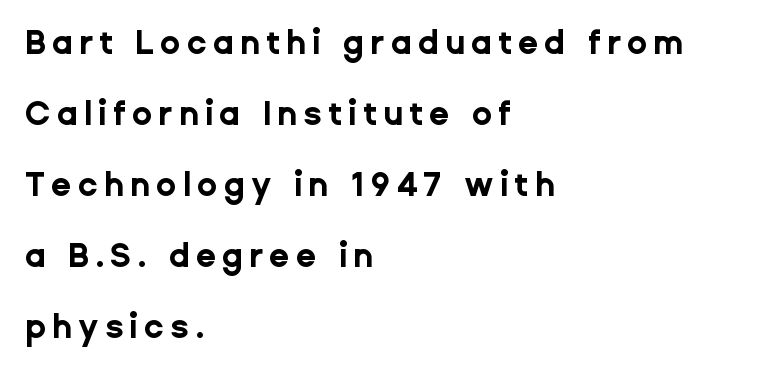
Baseline-to-baseline distance is far greater than the letter height. This sample has the flowing, uneven cadence of proportional lettering. This is the regular roman posture of the typeface. Notice how thick the strokes are: this is what a full bold looks like. A classic flush-left, rag-right setting is used for this passage. Nope, no serifs anywhere on these letters.
